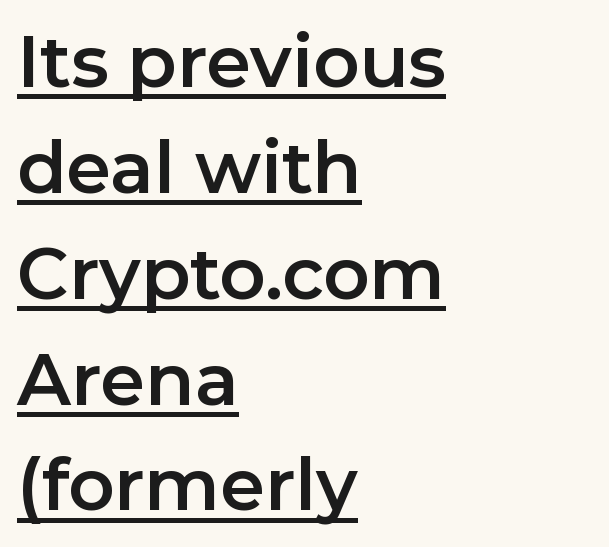
{"serif": "no", "italic": "no", "width": "normal", "stroke_contrast": "low", "x_height": "medium", "monospaced": "no", "underline": "yes", "align": "left", "line_spacing": "normal", "line_spacing_ratio": 1.47, "letter_spacing": "normal", "letter_spacing_em": 0.0, "glyph_px": 72}
